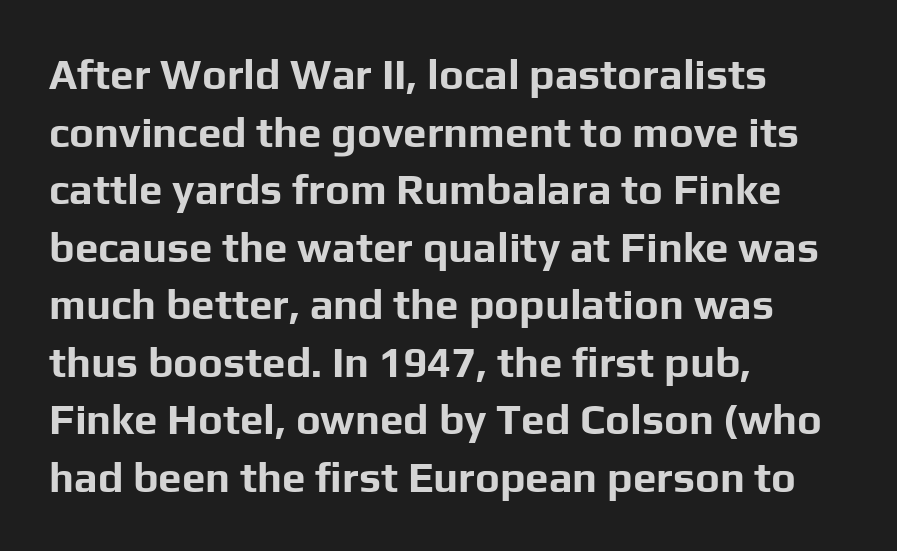
The image shows 42 px bold sans-serif type, upright; set left-aligned, normal line spacing (1.37x), normal letter spacing, not underlined; low stroke contrast and a medium x-height.
